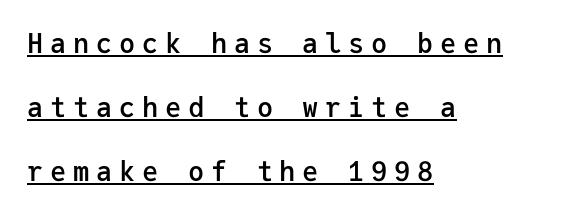
The vertical gap from one line to the next is large. A bit beefed up — I'd call it semibold rather than bold. The passage shown has open, widely tracked lettering throughout. This sample carries an underscore along the baseline area. The rag falls on the right side of this text block. Ordinary non-slanted type is in use.
